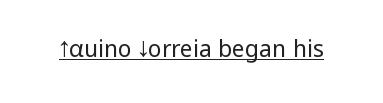
The image shows 23 px text type, upright; set normal letter spacing, underlined.
